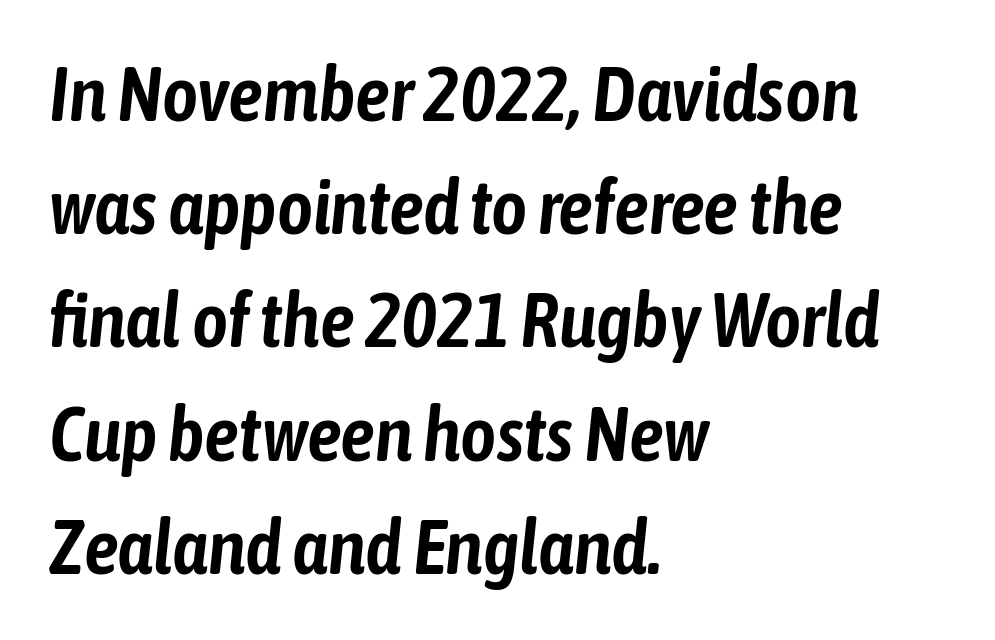
Q: Is the text italic (slanted)? A: Yes, it leans right by about 6 degrees.
Q: Is the text underlined? A: No.
Q: How is the paragraph aligned? A: Left-aligned.
Q: Is the spacing between letters normal or unusually wide? A: Normal.
Q: Is the spacing between lines tight, normal or loose? A: Normal.
Q: Width (condensed, normal, or wide)? A: Condensed.
Q: Stroke contrast? A: Low.
Q: x-height? A: Medium.
Q: Monospaced? A: No.
